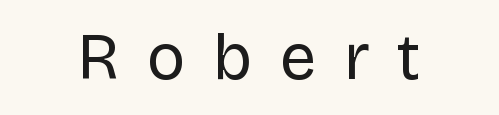
The image shows 65 px regular-weight sans-serif type, upright; set centered, unusually wide letter spacing (+0.42 em), not underlined; low stroke contrast and a large x-height.
